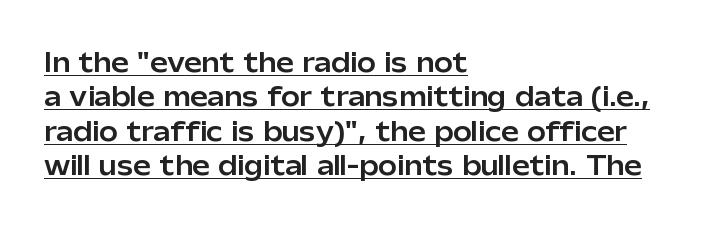
{"italic": "no", "underline": "yes", "align": "left", "line_spacing": "normal", "line_spacing_ratio": 1.38, "letter_spacing": "normal", "letter_spacing_em": 0.0, "glyph_px": 25}
